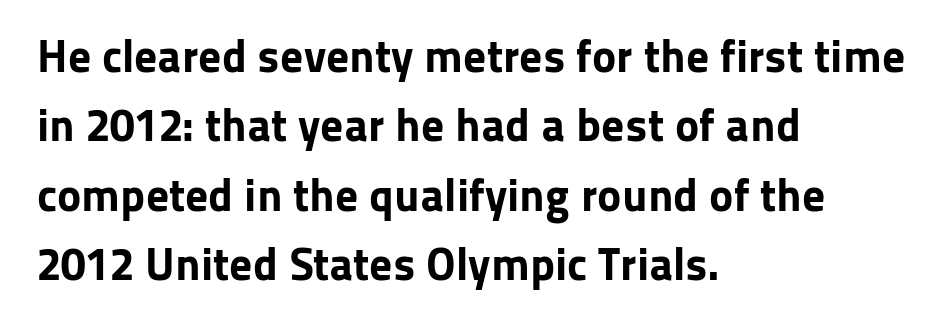
The area under the type is left untouched. Line starts are locked; line ends wander. Italic: no, the glyphs are upright roman. You could not count columns in this text — the font is proportionally spaced.
